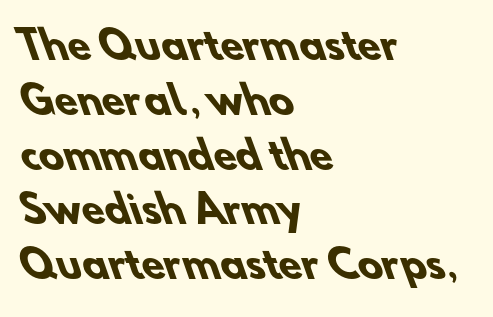
The image shows 37 px heavy sans-serif type; set left-aligned, normal line spacing (1.48x), normal letter spacing, not underlined; low stroke contrast and a small x-height.
